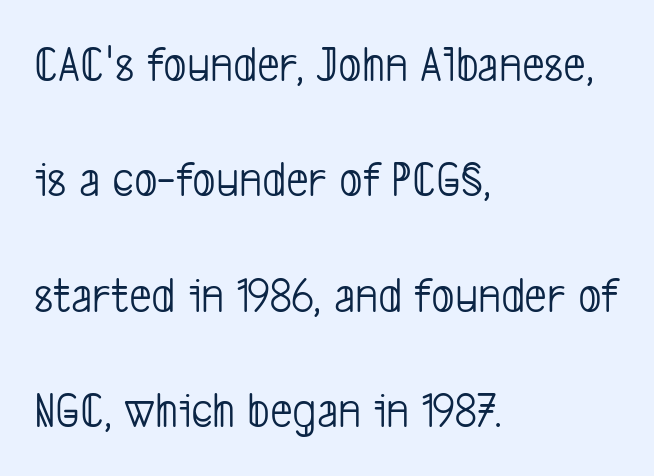
Leading: increased. The glyphs in this specimen are sans serif. The rendering uses natural spacing where letterforms have individual widths. Nobody drew a line under any word here. Nothing unusual about the tracking: characters are spaced as the font intends.
